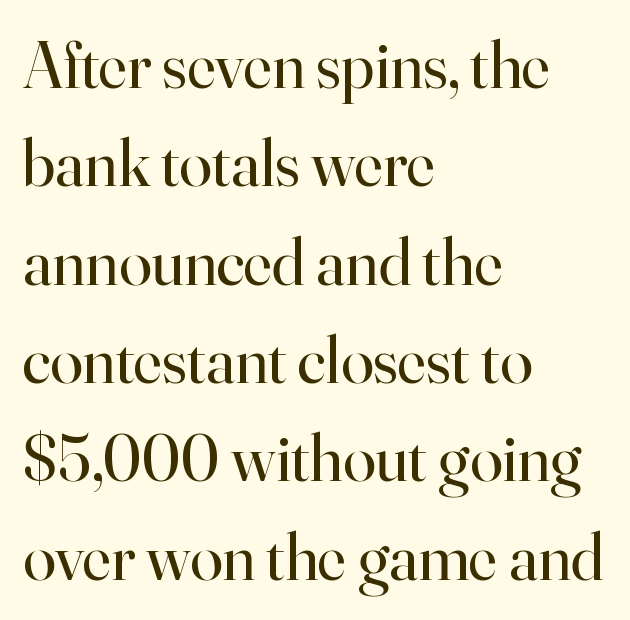
{"serif": "yes", "italic": "no", "bold": "no", "weight": "regular", "width": "normal", "stroke_contrast": "high", "x_height": "small", "monospaced": "no", "underline": "no", "align": "left", "line_spacing": "normal", "line_spacing_ratio": 1.49, "letter_spacing": "normal", "letter_spacing_em": 0.0, "glyph_px": 66}
